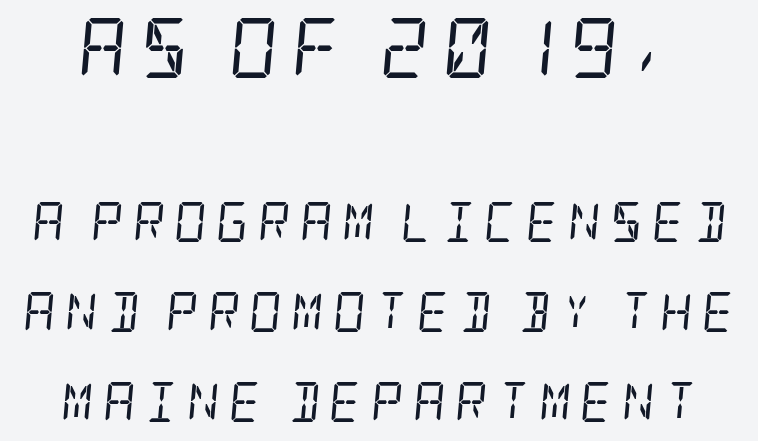
The image shows 60 px regular-weight, condensed serif type, italic (leaning right); set loose line spacing (2.26x), unusually wide letter spacing (+0.23 em), not underlined; the first (top) block is 1.5x larger; low stroke contrast and a large x-height.
